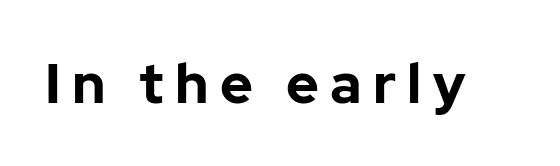
The image shows 56 px bold sans-serif type, upright; set unusually wide letter spacing (+0.2 em), not underlined; low stroke contrast and a medium x-height.
